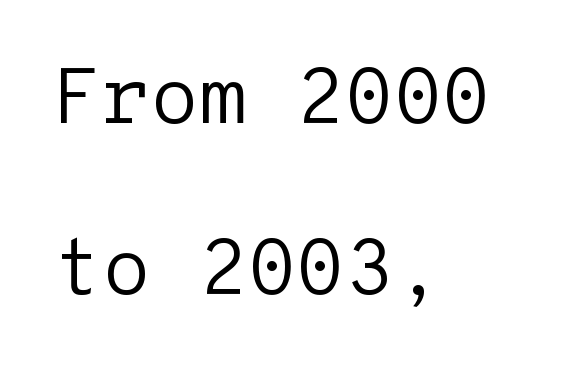
Q: Is the text bold? A: No.
Q: Is the text italic (slanted)? A: No, it is upright.
Q: Is the typeface a serif or a sans-serif typeface? A: Sans-serif.
Q: Is the text underlined? A: No.
Q: How is the paragraph aligned? A: Left-aligned.
Q: Is the spacing between letters normal or unusually wide? A: Normal.
Q: Is the spacing between lines tight, normal or loose? A: Loose.
Q: Width (condensed, normal, or wide)? A: Normal.
Q: Stroke contrast? A: Low.
Q: x-height? A: Medium.
Q: Monospaced? A: Yes.
